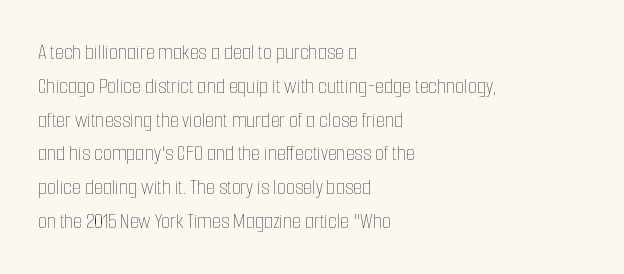
{"italic": "no", "bold": "no", "underline": "no", "align": "left", "line_spacing": "normal", "line_spacing_ratio": 1.47, "letter_spacing": "normal", "letter_spacing_em": 0.0, "glyph_px": 23}
